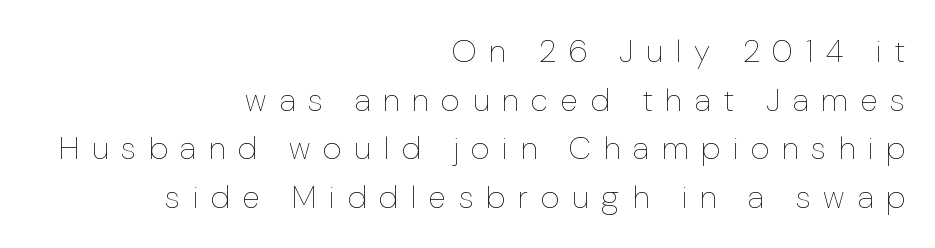
The image shows 32 px thin type, upright; set right-aligned, normal line spacing (1.52x), unusually wide letter spacing (+0.4 em), not underlined; low stroke contrast and a medium x-height.
